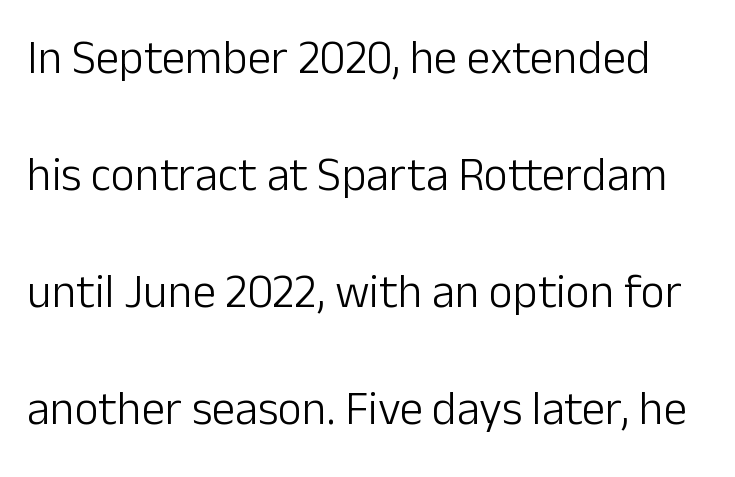
If you drew a line through each stem, it would be perfectly vertical. Regarding leading, the lines here are spaced well apart. A quiet, ordinary-to-light weight characterises the typeface. A clean baseline with only descenders dipping below it. Do the characters align in a grid? No, the font is proportional. Does the type have serifs? No, each stem ends abruptly.
